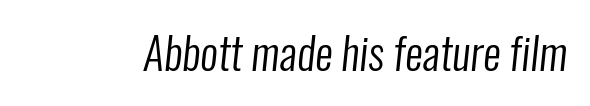
Q: Is the text bold? A: No.
Q: Is the typeface a serif or a sans-serif typeface? A: Sans-serif.
Q: Is the text underlined? A: No.
Q: Is the spacing between letters normal or unusually wide? A: Normal.
Q: Width (condensed, normal, or wide)? A: Condensed.
Q: Stroke contrast? A: Low.
Q: x-height? A: Medium.
Q: Monospaced? A: No.
